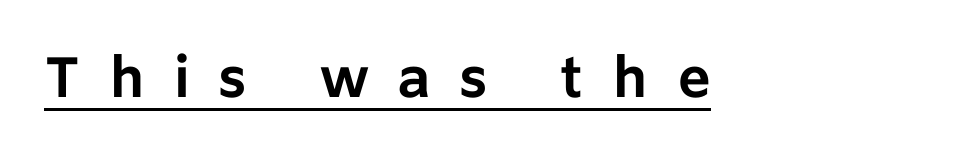
Q: Is the text bold? A: Yes.
Q: Is the text italic (slanted)? A: No, it is upright.
Q: Is the typeface a serif or a sans-serif typeface? A: Sans-serif.
Q: Is the text underlined? A: Yes.
Q: Is the spacing between letters normal or unusually wide? A: Unusually wide.
Q: Width (condensed, normal, or wide)? A: Normal.
Q: Stroke contrast? A: Low.
Q: x-height? A: Medium.
Q: Monospaced? A: No.
